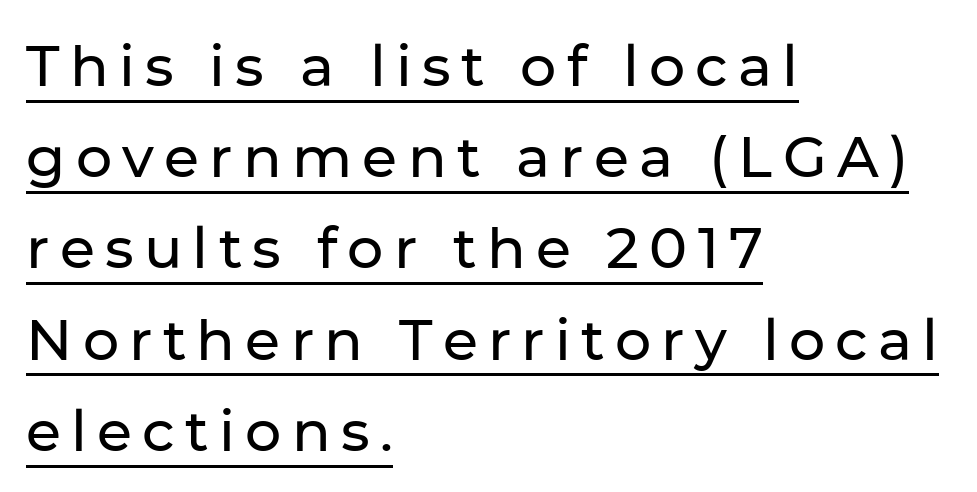
Q: Is the text italic (slanted)? A: No, it is upright.
Q: Is the typeface a serif or a sans-serif typeface? A: Sans-serif.
Q: Is the text underlined? A: Yes.
Q: How is the paragraph aligned? A: Left-aligned.
Q: Is the spacing between lines tight, normal or loose? A: Normal.
Q: Width (condensed, normal, or wide)? A: Normal.
Q: Stroke contrast? A: Low.
Q: x-height? A: Medium.
Q: Monospaced? A: No.
